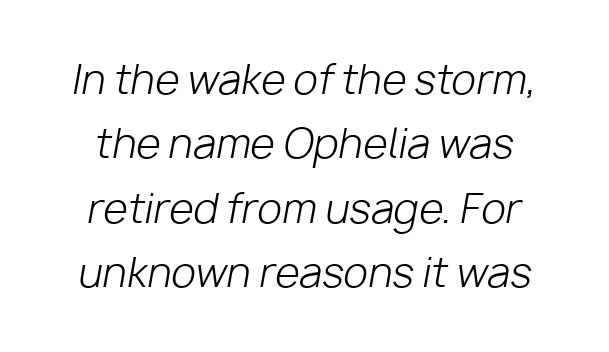
{"italic": "yes", "lean": "right", "slant_degrees": 10, "bold": "no", "weight": "light", "width": "normal", "stroke_contrast": "low", "x_height": "medium", "monospaced": "no", "underline": "no", "line_spacing": "normal", "line_spacing_ratio": 1.61, "letter_spacing": "normal", "letter_spacing_em": 0.0, "glyph_px": 40}
